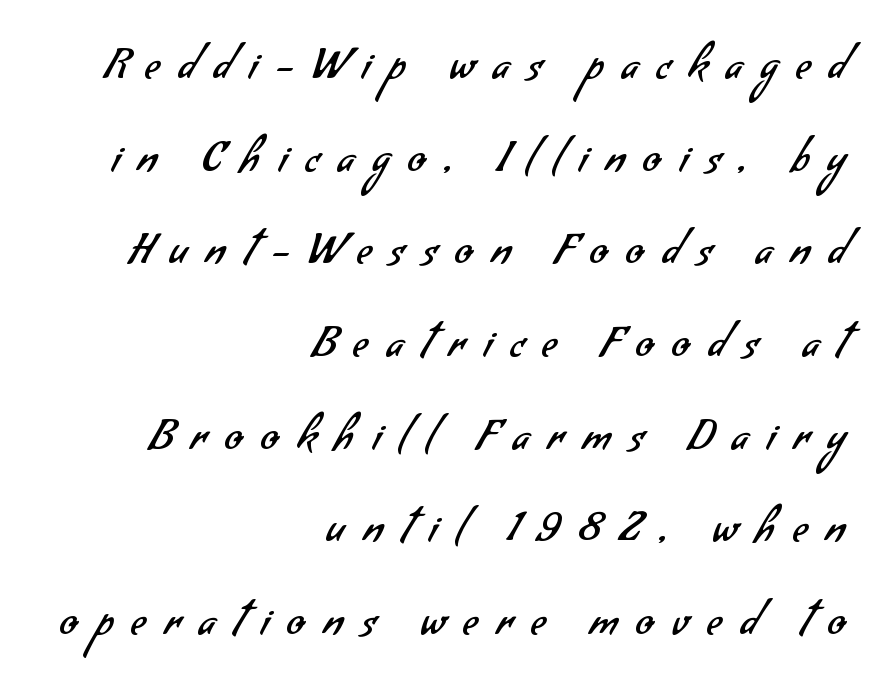
There is plenty of visible air inserted between adjacent glyphs. A clean baseline with only descenders dipping below it. Summary of vertical rhythm: relaxed, with wide interline spacing. I'd call this a sans setting — the letters go barefoot. Character widths vary here, with narrow letters taking less room than wide ones. No letter is thick-stroked: the sample isn't bold.
